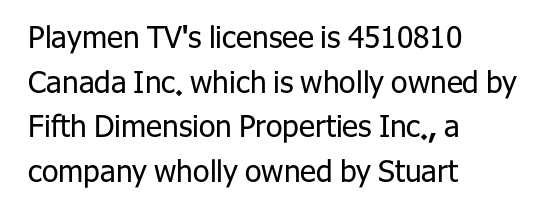
{"serif": "no", "italic": "no", "bold": "no", "weight": "regular", "width": "normal", "stroke_contrast": "low", "x_height": "medium", "monospaced": "no", "underline": "no", "align": "left", "line_spacing": "normal", "line_spacing_ratio": 1.49, "letter_spacing": "normal", "letter_spacing_em": 0.0, "glyph_px": 30}
